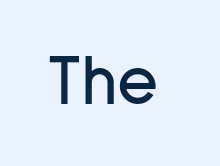
Q: Is the text italic (slanted)? A: No, it is upright.
Q: Is the typeface a serif or a sans-serif typeface? A: Sans-serif.
Q: Is the text underlined? A: No.
Q: Is the spacing between letters normal or unusually wide? A: Normal.
Q: Width (condensed, normal, or wide)? A: Condensed.
Q: Stroke contrast? A: Low.
Q: x-height? A: Medium.
Q: Monospaced? A: No.
